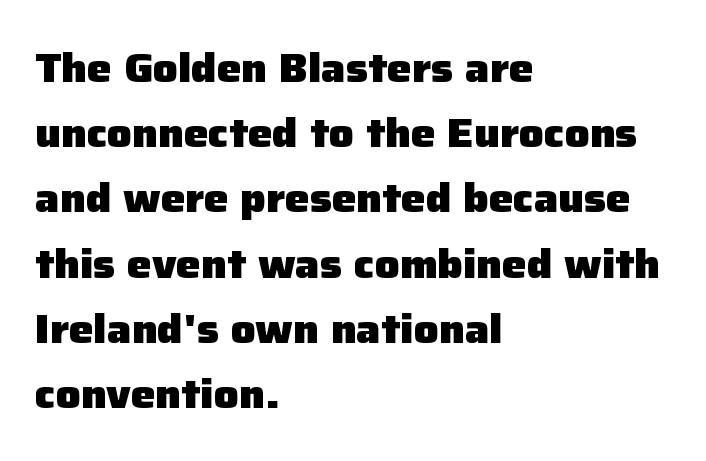
Q: Is the text bold? A: Yes.
Q: Is the text italic (slanted)? A: No, it is upright.
Q: Is the typeface a serif or a sans-serif typeface? A: Sans-serif.
Q: Is the text underlined? A: No.
Q: How is the paragraph aligned? A: Left-aligned.
Q: Is the spacing between letters normal or unusually wide? A: Normal.
Q: Is the spacing between lines tight, normal or loose? A: Normal.
Q: Width (condensed, normal, or wide)? A: Normal.
Q: Stroke contrast? A: Low.
Q: x-height? A: Medium.
Q: Monospaced? A: No.
